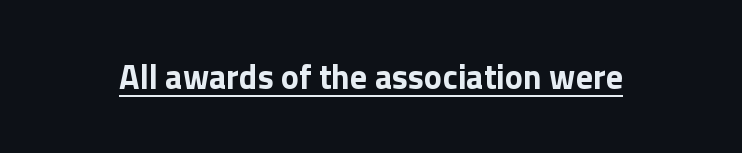
Q: Is the text italic (slanted)? A: No, it is upright.
Q: Is the typeface a serif or a sans-serif typeface? A: Sans-serif.
Q: Is the text underlined? A: Yes.
Q: Is the spacing between letters normal or unusually wide? A: Normal.
Q: Width (condensed, normal, or wide)? A: Normal.
Q: Stroke contrast? A: Low.
Q: x-height? A: Medium.
Q: Monospaced? A: No.
